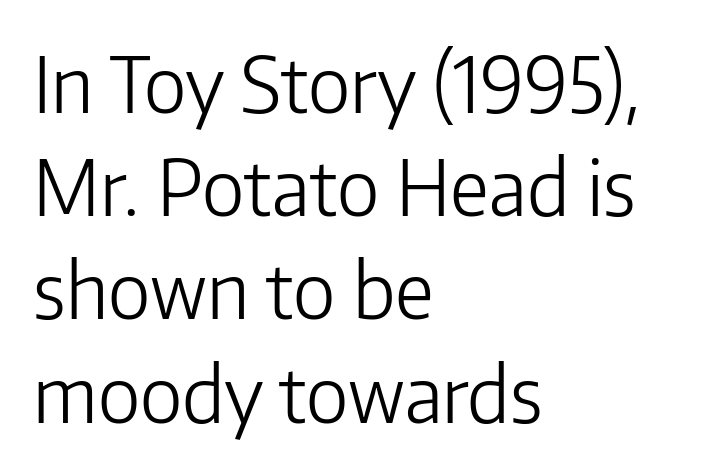
Q: Is the text bold? A: No.
Q: Is the text italic (slanted)? A: No, it is upright.
Q: Is the typeface a serif or a sans-serif typeface? A: Sans-serif.
Q: Is the text underlined? A: No.
Q: How is the paragraph aligned? A: Left-aligned.
Q: Is the spacing between letters normal or unusually wide? A: Normal.
Q: Is the spacing between lines tight, normal or loose? A: Normal.
Q: Width (condensed, normal, or wide)? A: Normal.
Q: Stroke contrast? A: Low.
Q: x-height? A: Medium.
Q: Monospaced? A: No.
